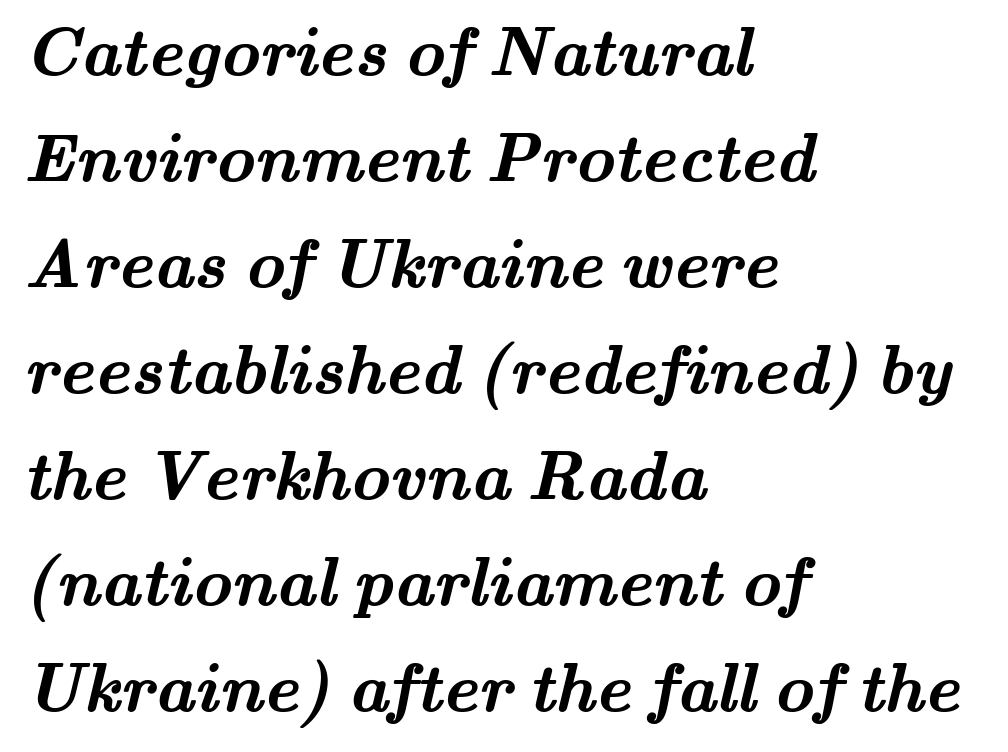
{"serif": "yes", "bold": "yes", "weight": "semibold", "width": "wide", "stroke_contrast": "medium", "x_height": "small", "monospaced": "no", "underline": "no", "align": "left", "line_spacing": "normal", "line_spacing_ratio": 1.56, "letter_spacing": "normal", "letter_spacing_em": 0.0, "glyph_px": 68}
